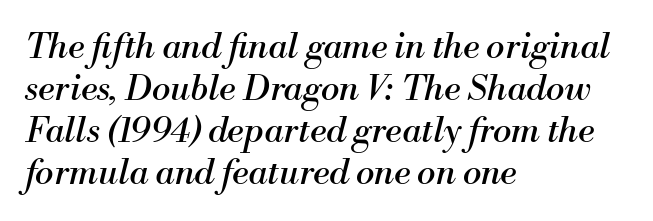
The typeface chosen for these lines features serifs. Slant detected: the letters are inclined. Words float on clear page, feet unadorned. Spacing between characters is what you'd get straight out of the box.
